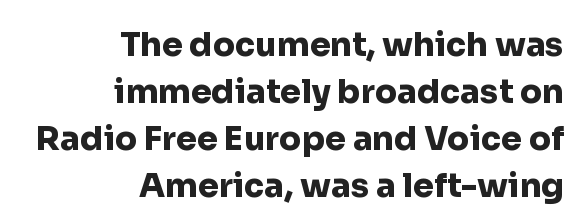
How heavy is the stroke? Heavy — this is a bold. The typography opts for an upright posture over an oblique one. Each word holds together tightly as a unit, with standard inter-letter gaps. The designer left line spacing at the default. Descenders are the only things crossing below the line.
